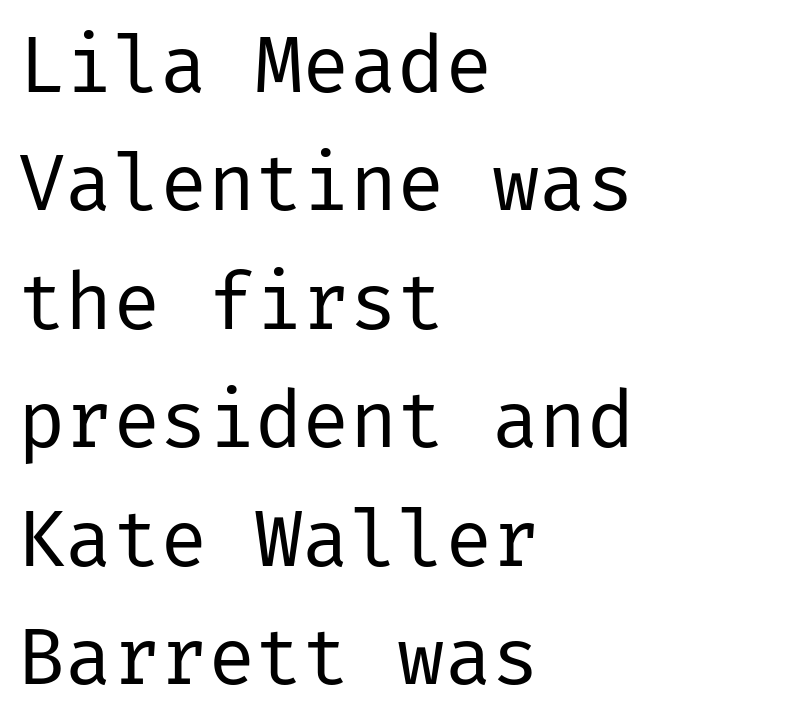
Is this a heavy cut? Hardly; it is regular or lighter. Does the lettering tilt? It doesn't — this is upright. Typeset ragged right — the left edge is the straight one. The designer left line spacing at the default. Beneath every word, the page is bare. Look at the bottom of the vertical strokes: they stop flat, with no serifs.
